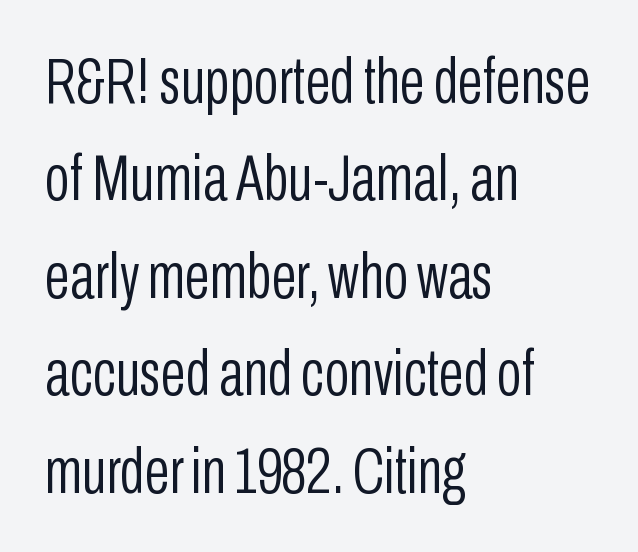
The image shows 65 px light, condensed sans-serif type, upright; set left-aligned, normal line spacing (1.5x), normal letter spacing, not underlined; low stroke contrast and a medium x-height.
